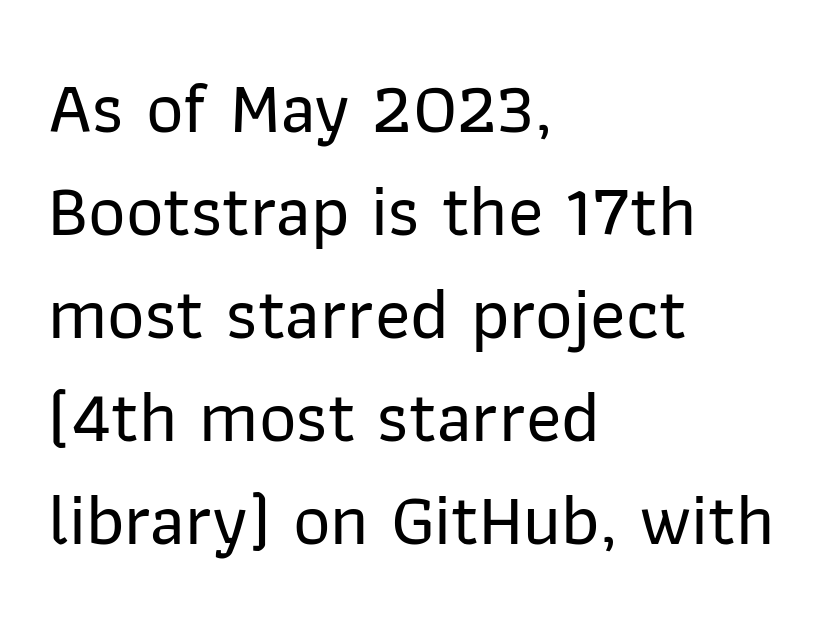
The image shows 73 px sans-serif type, upright; set left-aligned, normal line spacing (1.41x), normal letter spacing, not underlined; low stroke contrast and a medium x-height.
